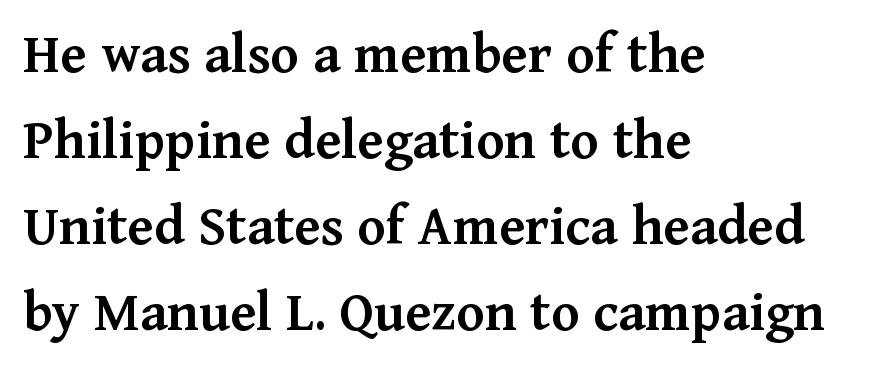
Posture: upright roman. Line spacing here is normal. No extra tracking has been applied to these lines. The typesetting leans somewhat heavy: a semibold. The characters display serif detailing at their extremities. Underline: absent.
